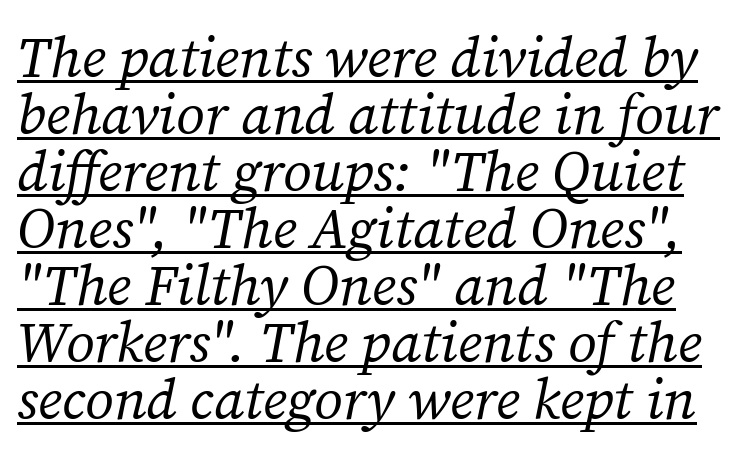
The image shows 57 px regular-weight serif type, italic (leaning right); set tight line spacing (1.0x), normal letter spacing, underlined; medium stroke contrast and a medium x-height.
